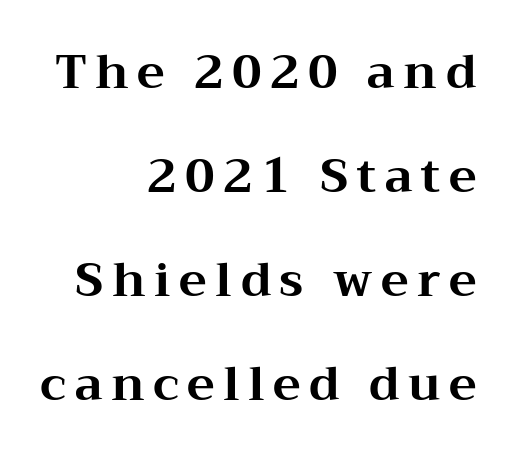
{"serif": "yes", "italic": "no", "bold": "yes", "weight": "bold", "width": "wide", "stroke_contrast": "medium", "x_height": "medium", "monospaced": "no", "underline": "no", "align": "right", "line_spacing": "loose", "line_spacing_ratio": 2.21, "glyph_px": 47}
